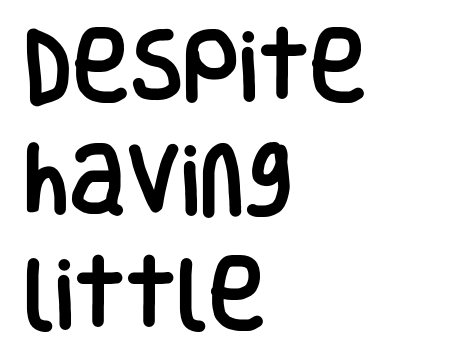
Q: Is the text italic (slanted)? A: No, it is upright.
Q: Is the typeface a serif or a sans-serif typeface? A: Sans-serif.
Q: Is the text underlined? A: No.
Q: How is the paragraph aligned? A: Left-aligned.
Q: Is the spacing between letters normal or unusually wide? A: Normal.
Q: Is the spacing between lines tight, normal or loose? A: Normal.
Q: Width (condensed, normal, or wide)? A: Condensed.
Q: Stroke contrast? A: Low.
Q: x-height? A: Large.
Q: Monospaced? A: No.
